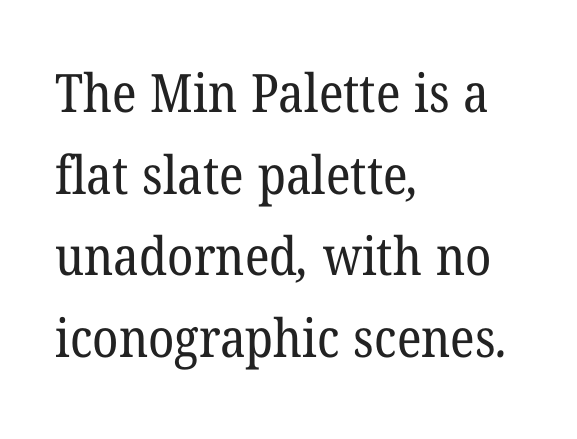
Q: Is the text bold? A: No.
Q: Is the typeface a serif or a sans-serif typeface? A: Serif.
Q: Is the text underlined? A: No.
Q: How is the paragraph aligned? A: Left-aligned.
Q: Is the spacing between letters normal or unusually wide? A: Normal.
Q: Is the spacing between lines tight, normal or loose? A: Normal.
Q: Width (condensed, normal, or wide)? A: Normal.
Q: Stroke contrast? A: Low.
Q: x-height? A: Medium.
Q: Monospaced? A: No.
